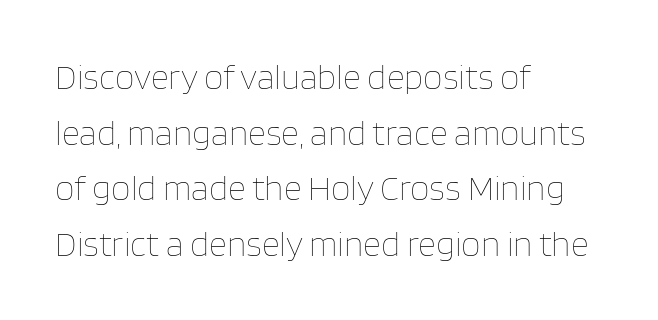
{"italic": "no", "bold": "no", "weight": "thin", "width": "normal", "stroke_contrast": "low", "x_height": "large", "monospaced": "no", "underline": "no", "align": "left", "line_spacing": "normal", "line_spacing_ratio": 1.59, "letter_spacing": "normal", "letter_spacing_em": 0.0, "glyph_px": 35}
